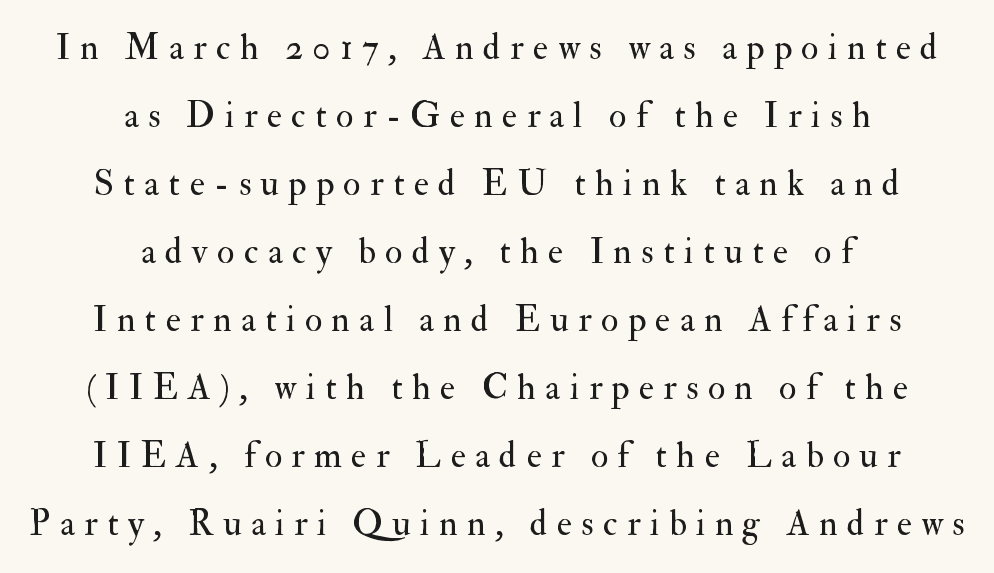
Q: Is the text bold? A: No.
Q: Is the text italic (slanted)? A: No, it is upright.
Q: Is the typeface a serif or a sans-serif typeface? A: Serif.
Q: Is the text underlined? A: No.
Q: How is the paragraph aligned? A: Centered.
Q: Is the spacing between letters normal or unusually wide? A: Unusually wide.
Q: Width (condensed, normal, or wide)? A: Normal.
Q: Stroke contrast? A: Medium.
Q: x-height? A: Small.
Q: Monospaced? A: No.
